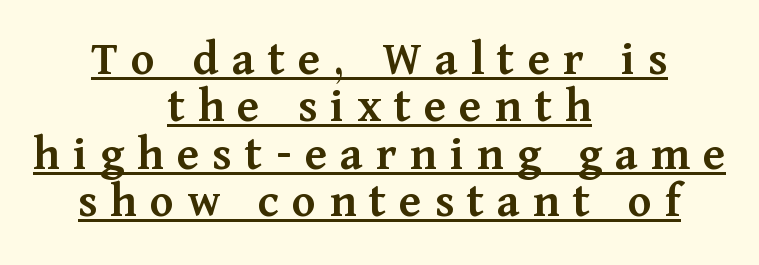
Horizontally, the lines are justified to the midpoint only. Is the letter spacing exaggerated? Yes — the characters are pushed far apart. Typesetter's note: demi weight, one step under bold. A continuous stroke trails under the words, as in a hyperlink.
